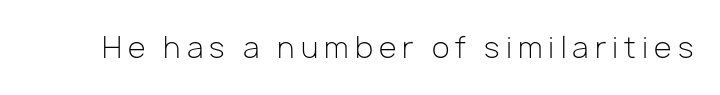
Q: Is the text bold? A: No.
Q: Is the text italic (slanted)? A: No, it is upright.
Q: Is the typeface a serif or a sans-serif typeface? A: Sans-serif.
Q: Is the text underlined? A: No.
Q: Is the spacing between letters normal or unusually wide? A: Unusually wide.
Q: Width (condensed, normal, or wide)? A: Normal.
Q: Stroke contrast? A: Low.
Q: x-height? A: Medium.
Q: Monospaced? A: No.
